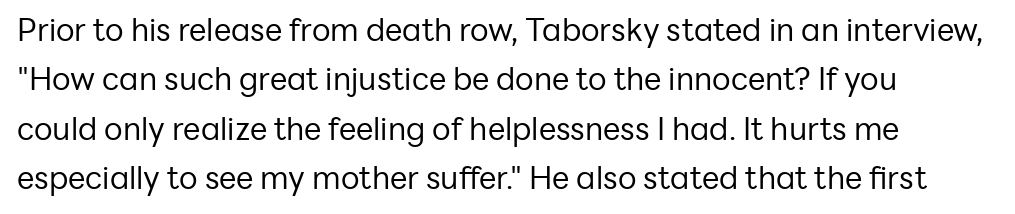
Q: Is the text bold? A: No.
Q: Is the text italic (slanted)? A: No, it is upright.
Q: Is the typeface a serif or a sans-serif typeface? A: Sans-serif.
Q: Is the text underlined? A: No.
Q: How is the paragraph aligned? A: Left-aligned.
Q: Is the spacing between letters normal or unusually wide? A: Normal.
Q: Is the spacing between lines tight, normal or loose? A: Normal.
Q: Width (condensed, normal, or wide)? A: Normal.
Q: Stroke contrast? A: Low.
Q: x-height? A: Medium.
Q: Monospaced? A: No.
